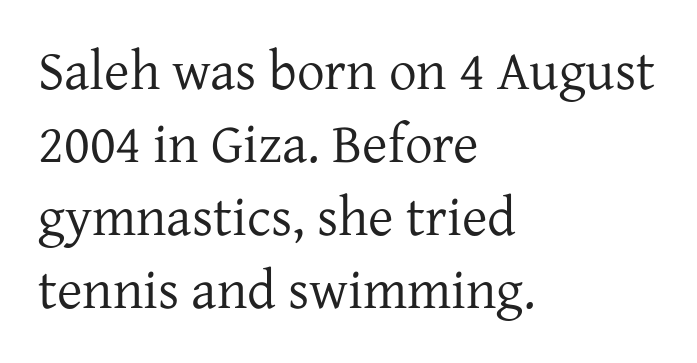
Summary of weight: not heavy and not bold. How would I describe the line gaps? Plain and ordinary. You could not count columns in this text — the font is proportionally spaced. A clean baseline with only descenders dipping below it. Italic? Not at all — the glyphs are vertical. Check where the strokes stop: tiny serifs finish them off.
